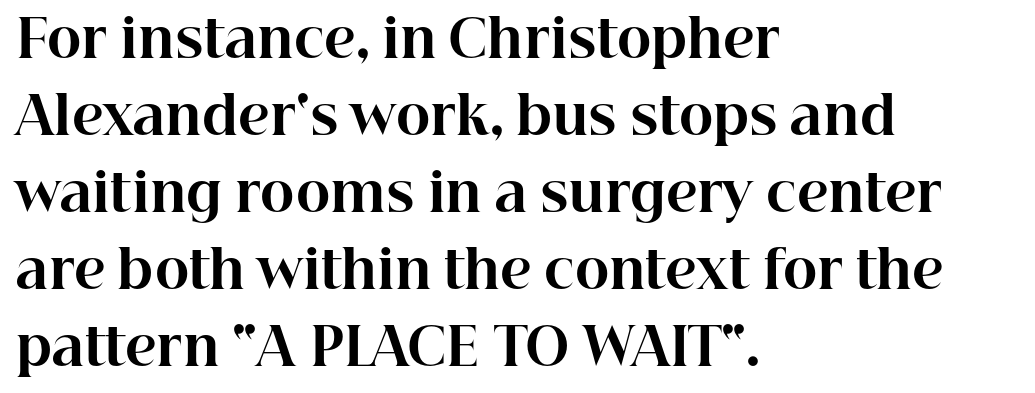
{"serif": "yes", "italic": "no", "bold": "yes", "weight": "bold", "width": "normal", "stroke_contrast": "high", "x_height": "medium", "monospaced": "no", "underline": "no", "align": "left", "line_spacing": "normal", "line_spacing_ratio": 1.48, "letter_spacing": "normal", "letter_spacing_em": 0.0, "glyph_px": 52}
